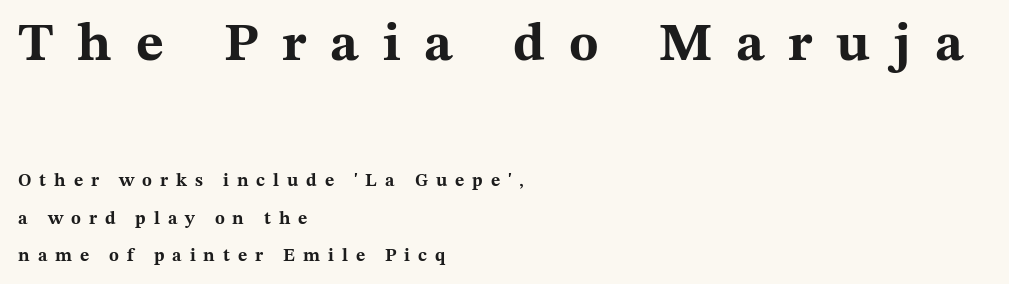
Yep, those are serifs on the letters. Look at the tracking — it's clearly loosened, letters drifting apart. These two chunks differ in scale, with the top chunk taking the larger measure. Posture: upright roman.
